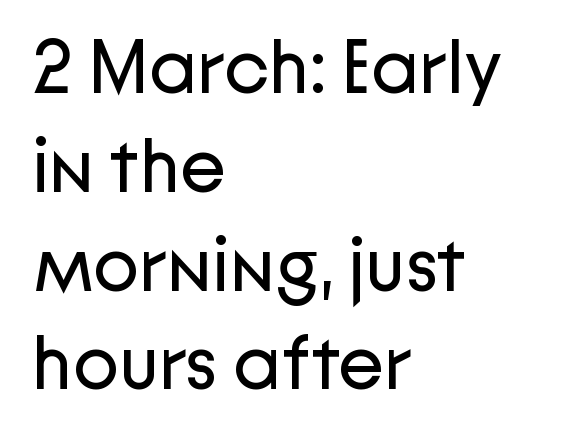
{"serif": "no", "italic": "no", "bold": "no", "weight": "regular", "width": "normal", "stroke_contrast": "low", "x_height": "medium", "monospaced": "no", "underline": "no", "align": "left", "line_spacing": "normal", "line_spacing_ratio": 1.3, "letter_spacing": "normal", "letter_spacing_em": 0.0, "glyph_px": 76}
